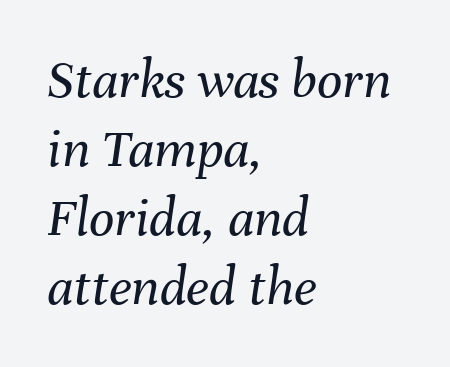
These lines stack with their left ends in a neat column. Stroke mass is kept to a normal reading level or below. These lines keep a tight, regular rhythm from letter to letter. There's an unmistakable incline to the writing here.
